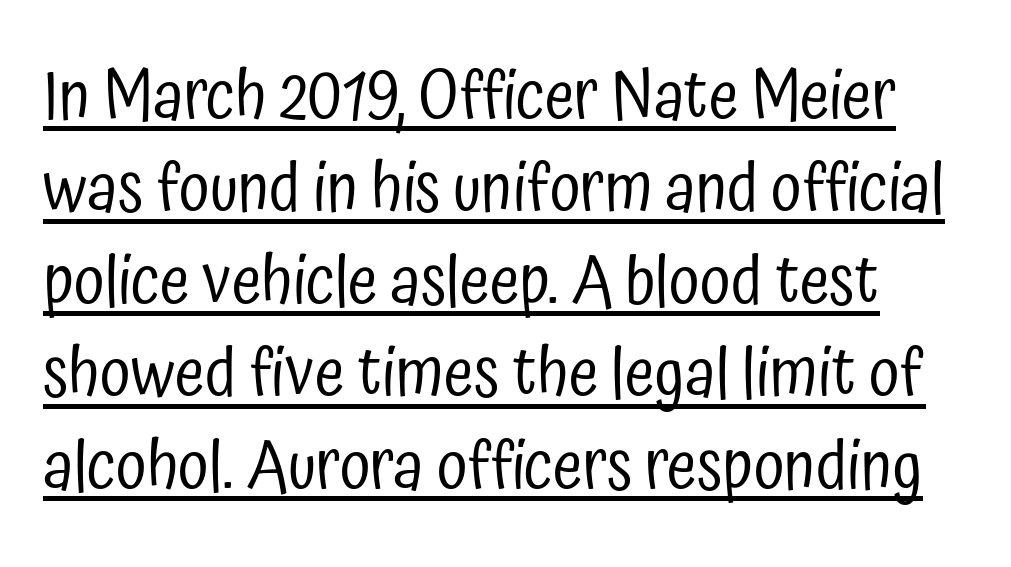
Q: Is the text bold? A: No.
Q: Is the text italic (slanted)? A: No, it is upright.
Q: Is the typeface a serif or a sans-serif typeface? A: Sans-serif.
Q: Is the text underlined? A: Yes.
Q: Is the spacing between letters normal or unusually wide? A: Normal.
Q: Is the spacing between lines tight, normal or loose? A: Normal.
Q: Width (condensed, normal, or wide)? A: Condensed.
Q: Stroke contrast? A: Low.
Q: x-height? A: Medium.
Q: Monospaced? A: No.
